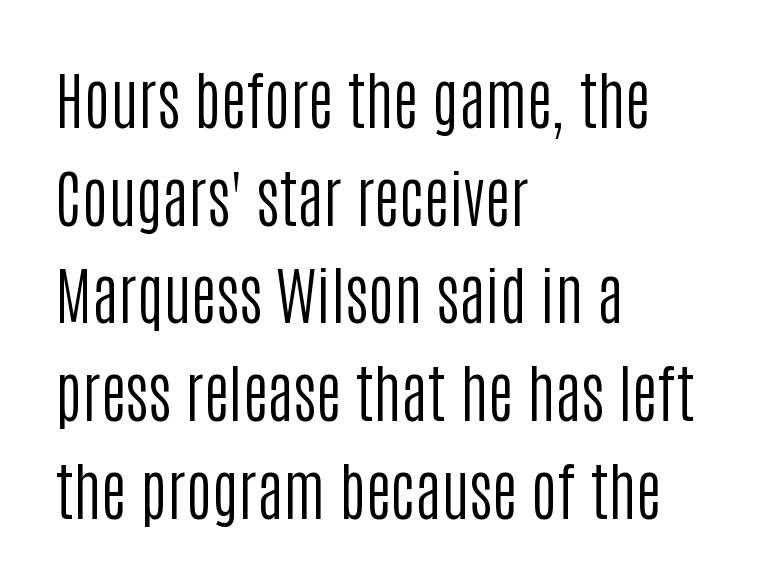
{"serif": "no", "italic": "no", "bold": "no", "weight": "regular", "width": "condensed", "stroke_contrast": "low", "x_height": "large", "monospaced": "no", "underline": "no", "align": "left", "line_spacing": "normal", "line_spacing_ratio": 1.55, "letter_spacing": "normal", "letter_spacing_em": 0.0, "glyph_px": 63}
